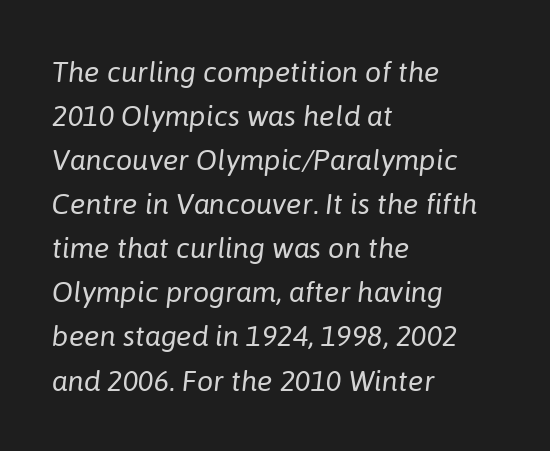
No word sits above an underline. The line-height multiplier appears to be the usual default. This sample has the flowing, uneven cadence of proportional lettering. Compared with typical body copy, the letter spacing here is the same.
